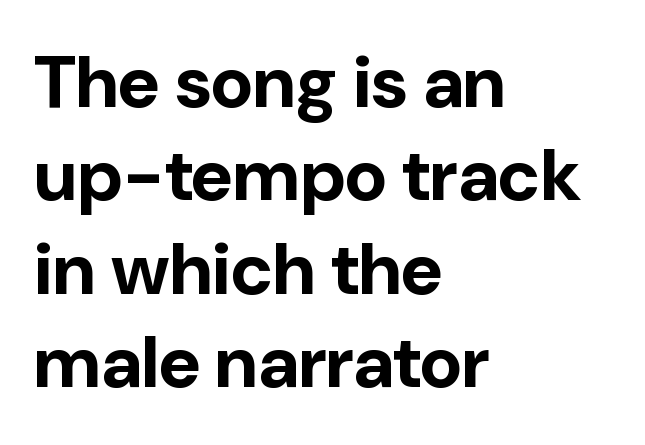
Rule under the text: the space is simply empty. Horizontal alignment here is leftward, the default for most running prose. Letter spacing: default. Regarding serifs, this sample does without them. Tall strokes in this sample are plumb rather than angled. Reading down the column, the eye jumps a familiar distance to each next line.
